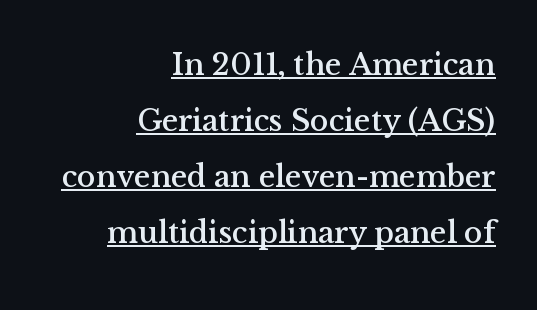
Posture: upright roman. Letterform terminals end in serifs throughout the passage. These lines stack with their right ends in a neat column. The rendering uses natural spacing where letterforms have individual widths.
